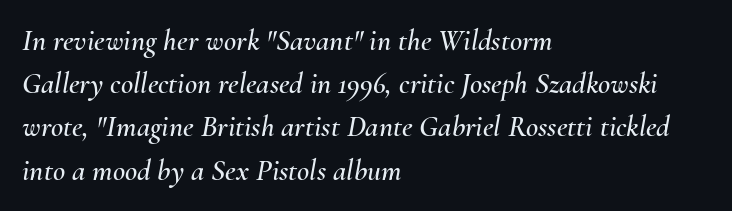
Each word holds together tightly as a unit, with standard inter-letter gaps. The typography opts for an oblique posture over an upright one. Type without underlining. One glance says typical: line gaps are just what's usual. Line beginnings align vertically; line endings do not.
